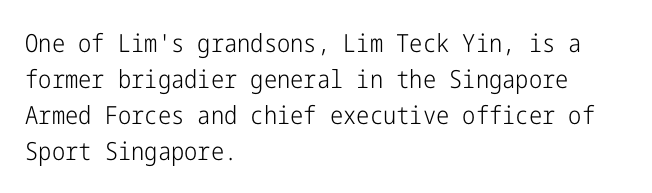
The rendering anchors every line to the left-hand side. Words appear dense and cohesive because spacing is normal. Does the leading feel generous? No, just average. A quiet, ordinary-to-light weight characterises the typeface.
